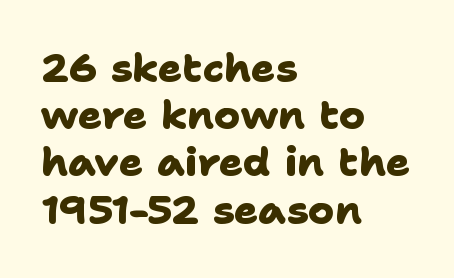
Q: Is the text bold? A: Yes.
Q: Is the typeface a serif or a sans-serif typeface? A: Sans-serif.
Q: Is the text underlined? A: No.
Q: How is the paragraph aligned? A: Left-aligned.
Q: Is the spacing between letters normal or unusually wide? A: Normal.
Q: Width (condensed, normal, or wide)? A: Normal.
Q: Stroke contrast? A: Low.
Q: x-height? A: Medium.
Q: Monospaced? A: No.
